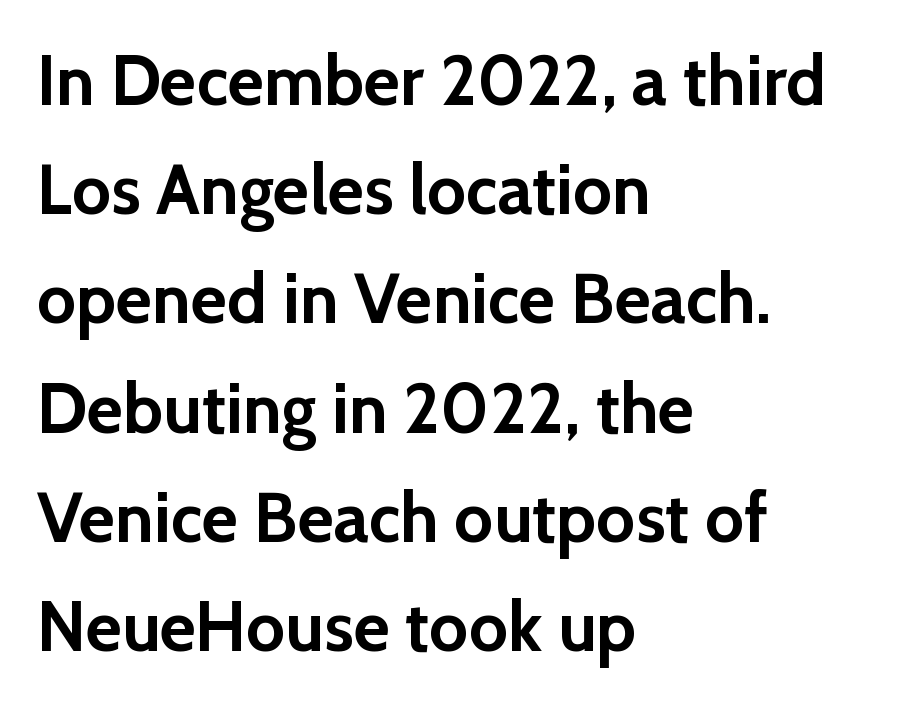
A dark, heavy texture on the line: the type is bold. No word sits above an underline. Leading matches the norm, producing a regular column. Does the copy run flush right? No — it runs flush left. A sans-serif font was chosen for this passage.
